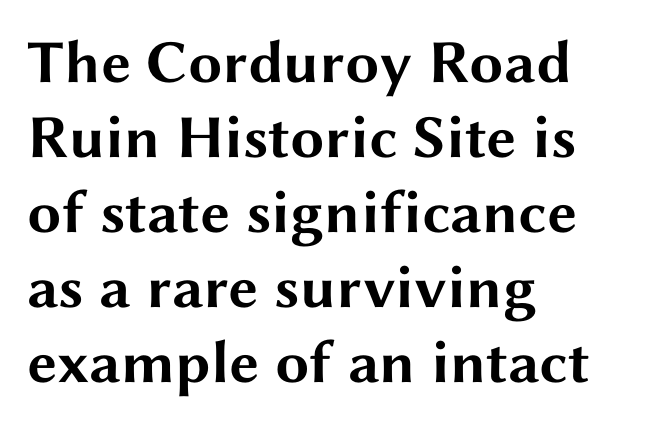
Think of a printed novel: that variable character pitch is what you see here. The foot of each line stays bare and open. Font category for this specimen: sans-serif. Emphasis by weight is at full strength: bold. Each word holds together tightly as a unit, with standard inter-letter gaps. The setting favours the left margin, as ordinary paragraphs usually do.
